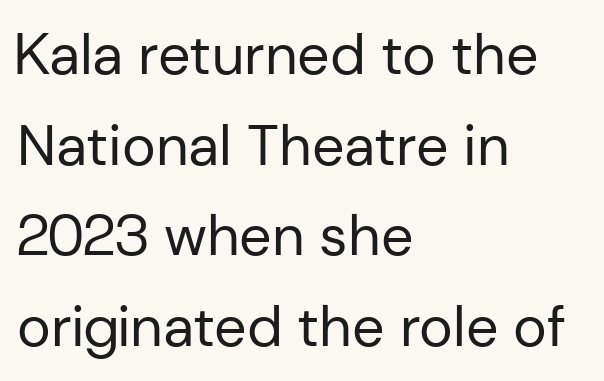
The image shows 57 px regular-weight sans-serif type, upright; set left-aligned, normal line spacing (1.59x), normal letter spacing, not underlined; low stroke contrast and a medium x-height.
